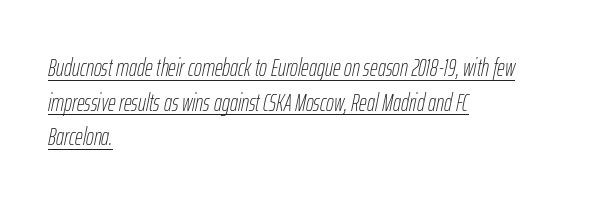
Q: Is the text bold? A: No.
Q: Is the text italic (slanted)? A: Yes, it leans right by about 12 degrees.
Q: Is the text underlined? A: Yes.
Q: How is the paragraph aligned? A: Left-aligned.
Q: Is the spacing between letters normal or unusually wide? A: Normal.
Q: Is the spacing between lines tight, normal or loose? A: Normal.
